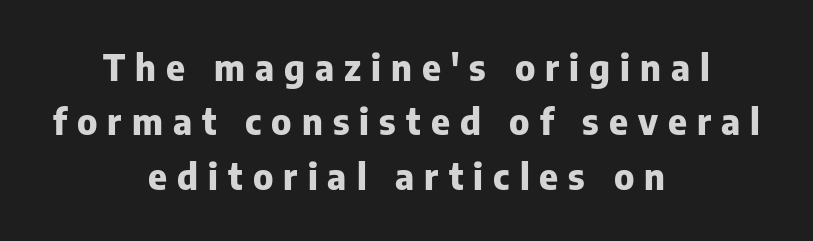
The image shows 36 px heavy sans-serif type, upright; set centered, normal line spacing (1.51x), unusually wide letter spacing (+0.28 em), not underlined; low stroke contrast and a medium x-height.
